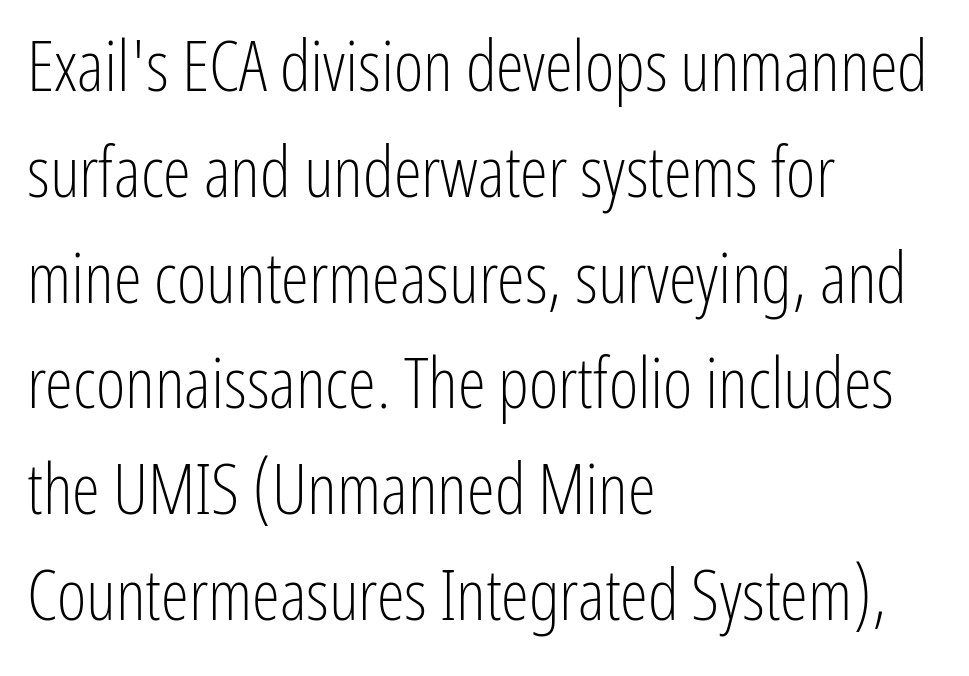
Q: Is the text bold? A: No.
Q: Is the text italic (slanted)? A: No, it is upright.
Q: Is the typeface a serif or a sans-serif typeface? A: Sans-serif.
Q: Is the text underlined? A: No.
Q: How is the paragraph aligned? A: Left-aligned.
Q: Is the spacing between letters normal or unusually wide? A: Normal.
Q: Is the spacing between lines tight, normal or loose? A: Normal.
Q: Width (condensed, normal, or wide)? A: Condensed.
Q: Stroke contrast? A: Low.
Q: x-height? A: Medium.
Q: Monospaced? A: No.
